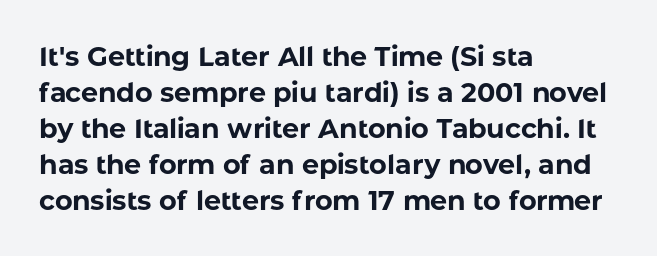
Is there much room between lines? A standard amount, neither cramped nor airy. This rendering features lettering with no underline. The typography opts for an upright posture over an oblique one. Standard letterfit; no display-style spreading of the glyphs. Line starts are locked; line ends wander. Heavy-handed strokes throughout: this text is bold.
